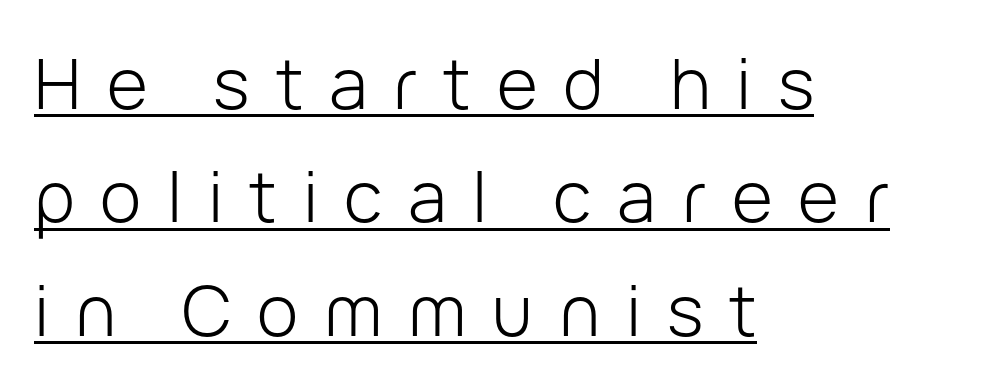
{"serif": "no", "italic": "no", "bold": "no", "weight": "light", "width": "normal", "stroke_contrast": "low", "x_height": "medium", "monospaced": "no", "underline": "yes", "align": "left", "line_spacing": "normal", "line_spacing_ratio": 1.62, "letter_spacing": "wide", "letter_spacing_em": 0.37, "glyph_px": 70}
